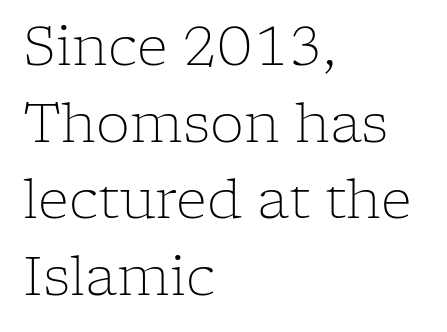
Q: Is the text bold? A: No.
Q: Is the text italic (slanted)? A: No, it is upright.
Q: Is the typeface a serif or a sans-serif typeface? A: Serif.
Q: Is the text underlined? A: No.
Q: How is the paragraph aligned? A: Left-aligned.
Q: Is the spacing between letters normal or unusually wide? A: Normal.
Q: Is the spacing between lines tight, normal or loose? A: Normal.
Q: Width (condensed, normal, or wide)? A: Normal.
Q: Stroke contrast? A: Low.
Q: x-height? A: Medium.
Q: Monospaced? A: No.
